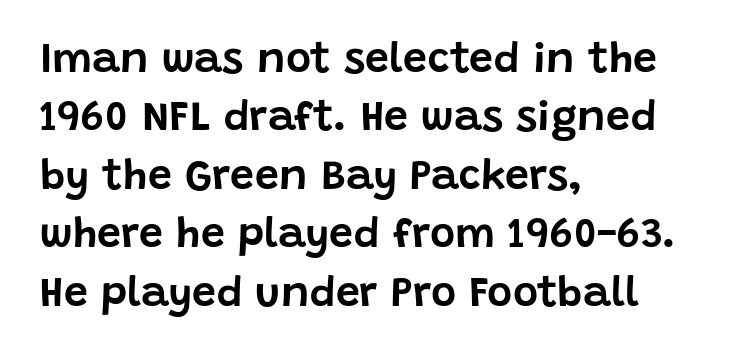
Q: Is the text italic (slanted)? A: No, it is upright.
Q: Is the typeface a serif or a sans-serif typeface? A: Sans-serif.
Q: Is the text underlined? A: No.
Q: How is the paragraph aligned? A: Left-aligned.
Q: Is the spacing between letters normal or unusually wide? A: Normal.
Q: Is the spacing between lines tight, normal or loose? A: Normal.
Q: Width (condensed, normal, or wide)? A: Normal.
Q: Stroke contrast? A: Low.
Q: x-height? A: Large.
Q: Monospaced? A: No.
